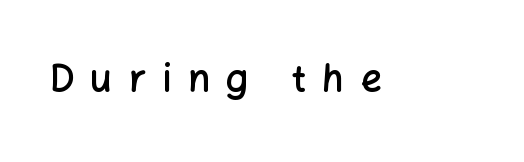
The image shows 37 px semibold sans-serif type, upright; set unusually wide letter spacing (+0.45 em), not underlined; low stroke contrast and a medium x-height.
